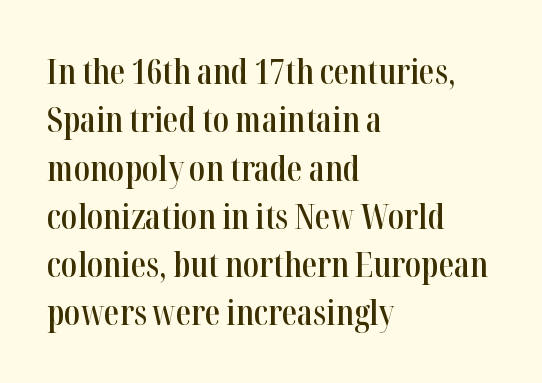
The image shows 34 px semibold, condensed serif type, upright; set left-aligned, normal line spacing (1.42x), normal letter spacing, not underlined; high stroke contrast and a medium x-height.
